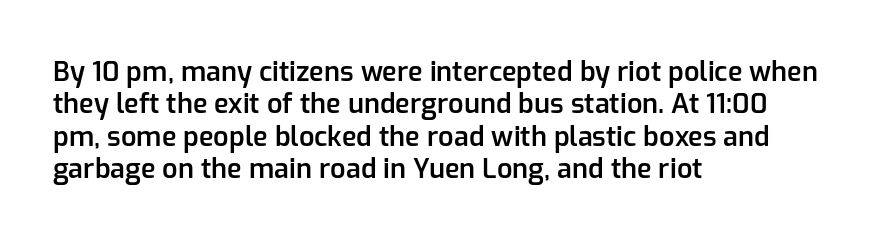
{"italic": "no", "bold": "semi", "underline": "no", "align": "left", "line_spacing_ratio": 1.2, "letter_spacing": "normal", "letter_spacing_em": 0.0, "glyph_px": 27}
